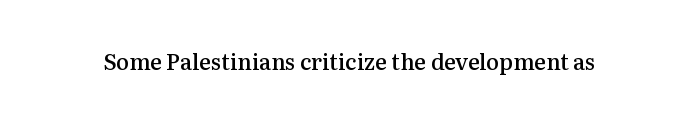
Q: Is the text bold? A: Semi-bold.
Q: Is the text italic (slanted)? A: No, it is upright.
Q: Is the text underlined? A: No.
Q: Is the spacing between letters normal or unusually wide? A: Normal.
